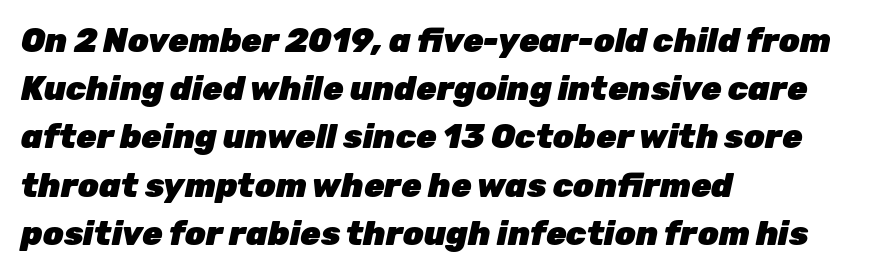
The image shows 33 px heavy type, italic (leaning right); set left-aligned, normal line spacing (1.46x), normal letter spacing, not underlined; low stroke contrast and a medium x-height.
